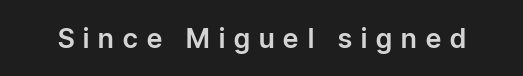
The string is rendered with underlining switched off. Characters follow at a spacing far wider than the type designer built in. When letters stand straight like this, we call the style roman or upright.
